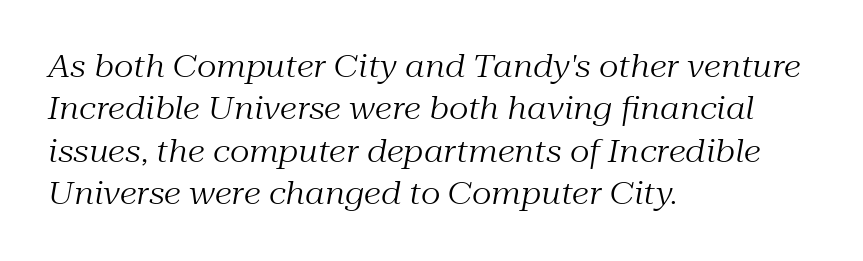
Q: Is the text bold? A: No.
Q: Is the text italic (slanted)? A: Yes, it leans right by about 10 degrees.
Q: Is the typeface a serif or a sans-serif typeface? A: Serif.
Q: Is the text underlined? A: No.
Q: How is the paragraph aligned? A: Left-aligned.
Q: Is the spacing between letters normal or unusually wide? A: Normal.
Q: Is the spacing between lines tight, normal or loose? A: Normal.
Q: Width (condensed, normal, or wide)? A: Normal.
Q: Stroke contrast? A: Medium.
Q: x-height? A: Medium.
Q: Monospaced? A: No.
